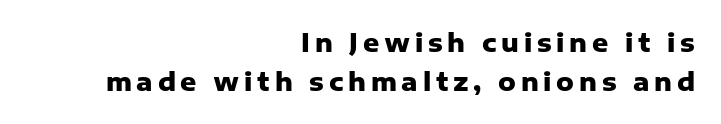
Ascenders rise straight up at ninety degrees. Pretty heavy lettering here — definitely bold. The area under the type is left untouched. The designer left line spacing at the default.
